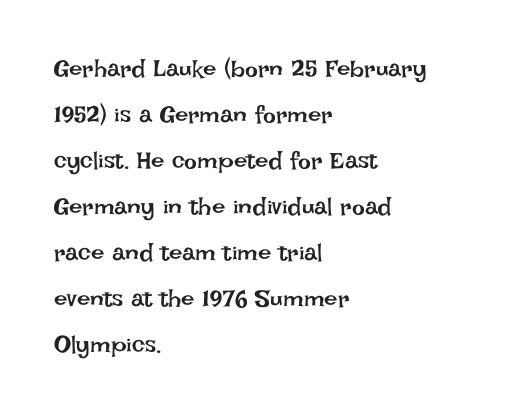
Only glyphs here, with clear space below each row. The rendering anchors every line to the left-hand side. This is the regular roman posture of the typeface. Leading: increased. These glyphs show unthickened strokes, regular width or finer.
